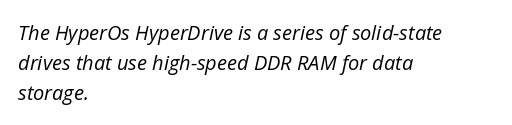
{"italic": "yes", "lean": "right", "slant_degrees": 12, "bold": "no", "underline": "no", "align": "left", "line_spacing": "normal", "line_spacing_ratio": 1.51, "letter_spacing": "normal", "letter_spacing_em": 0.0, "glyph_px": 20}
